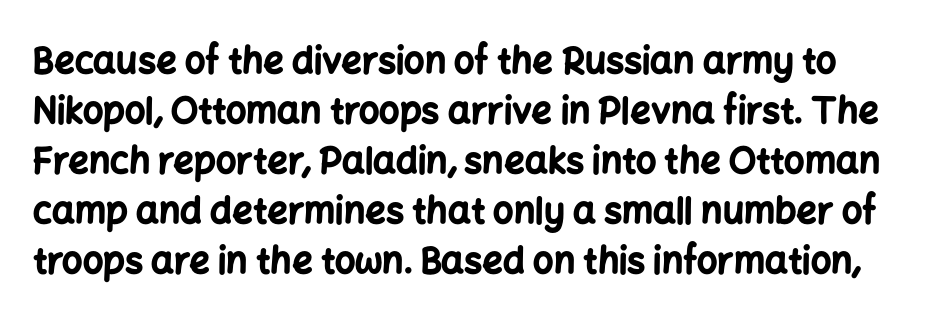
{"serif": "no", "italic": "no", "bold": "yes", "weight": "bold", "width": "normal", "stroke_contrast": "low", "x_height": "medium", "monospaced": "no", "underline": "no", "line_spacing": "normal", "line_spacing_ratio": 1.39, "letter_spacing": "normal", "letter_spacing_em": 0.0, "glyph_px": 36}
